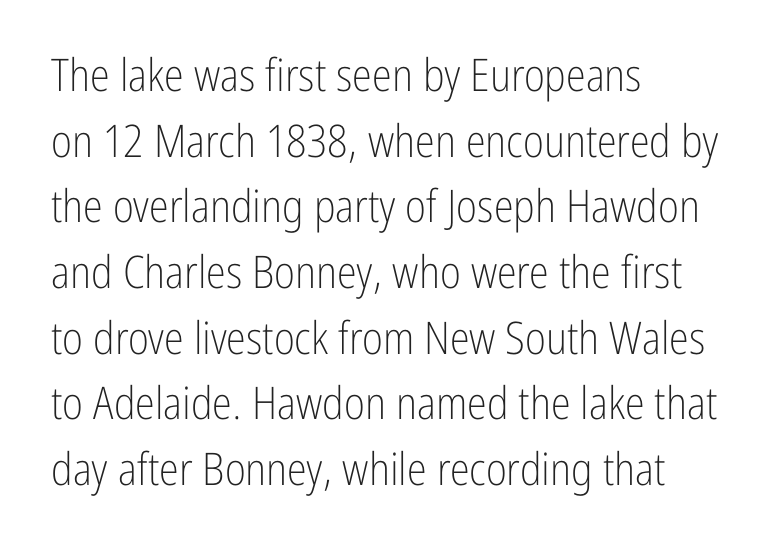
The image shows 45 px light, condensed sans-serif type, upright; set left-aligned, normal line spacing (1.46x), normal letter spacing, not underlined; low stroke contrast and a medium x-height.
